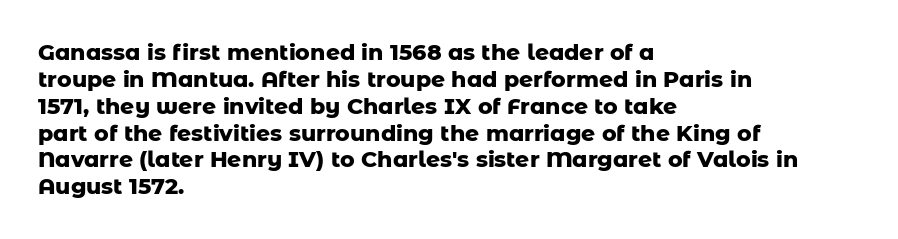
The image shows 22 px bold type, upright; set left-aligned, line spacing 1.22x, normal letter spacing, not underlined.
